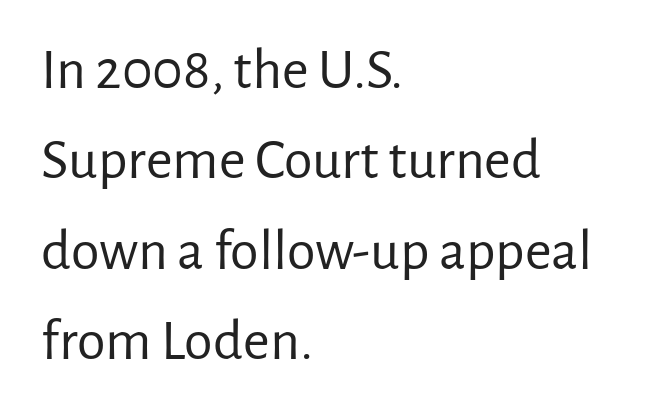
Q: Is the text bold? A: No.
Q: Is the text italic (slanted)? A: No, it is upright.
Q: Is the typeface a serif or a sans-serif typeface? A: Sans-serif.
Q: Is the text underlined? A: No.
Q: How is the paragraph aligned? A: Left-aligned.
Q: Is the spacing between letters normal or unusually wide? A: Normal.
Q: Is the spacing between lines tight, normal or loose? A: Normal.
Q: Width (condensed, normal, or wide)? A: Normal.
Q: Stroke contrast? A: Low.
Q: x-height? A: Medium.
Q: Monospaced? A: No.
